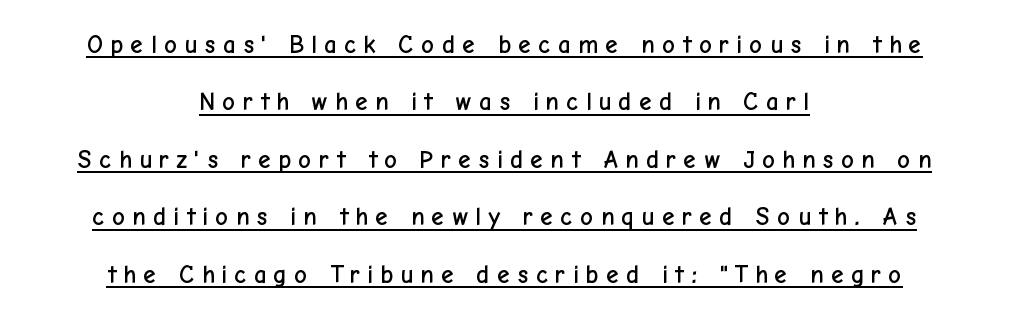
{"italic": "no", "underline": "yes", "align": "center", "line_spacing": "loose", "line_spacing_ratio": 2.3, "letter_spacing": "wide", "letter_spacing_em": 0.26, "glyph_px": 25}
